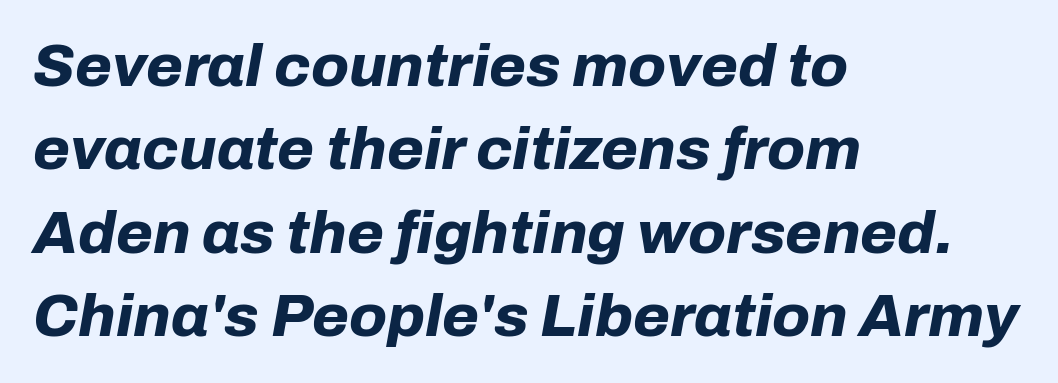
Is the block centered? No — it sits flush against the left margin. Does extra space separate the letters? No, they use regular spacing. Would a proofreader flag this as italicized? Yes. Emphasis by weight is at full strength: bold.
